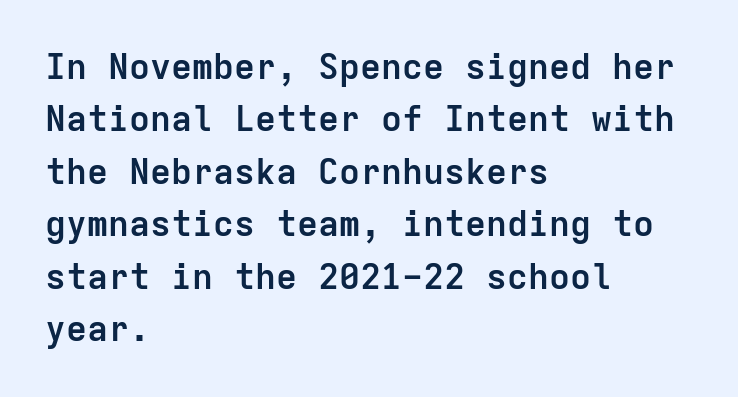
The image shows 35 px semibold sans-serif type, upright, monospaced; set left-aligned, normal line spacing (1.5x), normal letter spacing, not underlined; low stroke contrast and a medium x-height.
